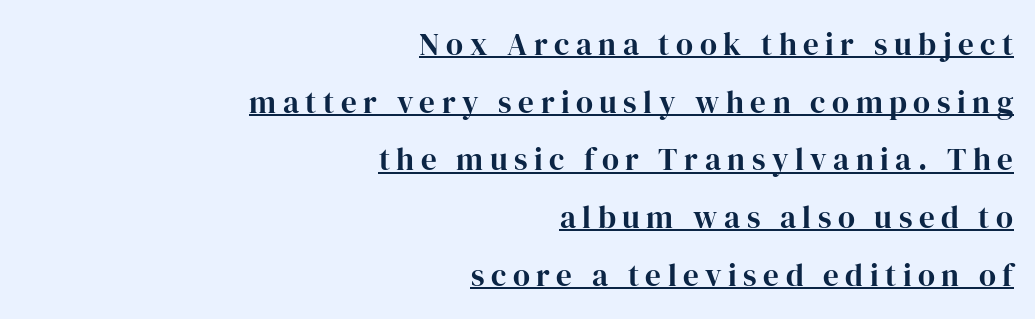
{"serif": "yes", "italic": "no", "bold": "yes", "weight": "bold", "width": "normal", "stroke_contrast": "high", "x_height": "medium", "monospaced": "no", "underline": "yes", "align": "right", "line_spacing_ratio": 1.86, "letter_spacing": "wide", "letter_spacing_em": 0.21, "glyph_px": 31}
